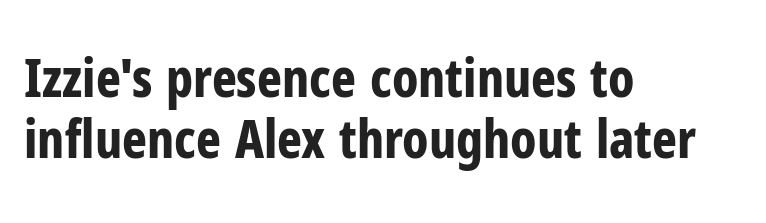
The paragraph has a hard left edge and a soft right edge. The letters stand straight up with perfectly vertical stems. A clean baseline with only descenders dipping below it. A typesetter would label this face a sans. Pretty heavy lettering here — definitely bold. A typesetter would call this proportional, since set widths differ per character.
